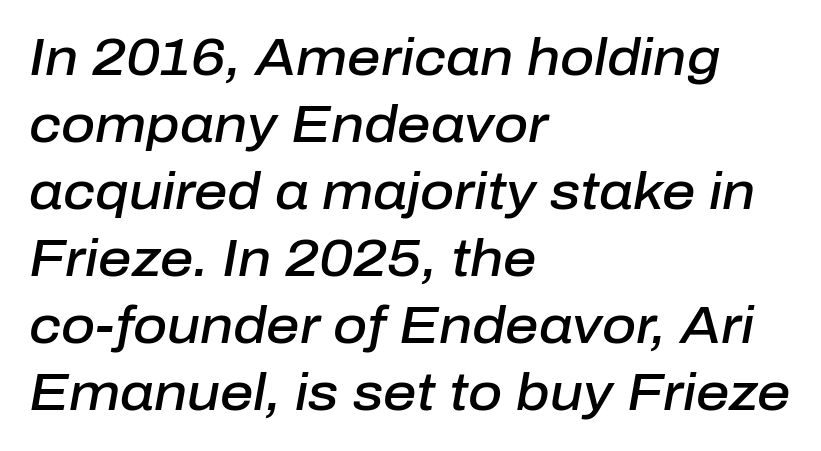
Note the varied advance widths — an 'i' is clearly narrower than an 'm'. The lines in this sample share a left origin and differ only in where they stop. Slant detected: the letters are inclined. Words float on clear page, feet unadorned. Set as a demibold, roughly 600 on the weight scale. The horizontal fit of the characters is conventional and even.
